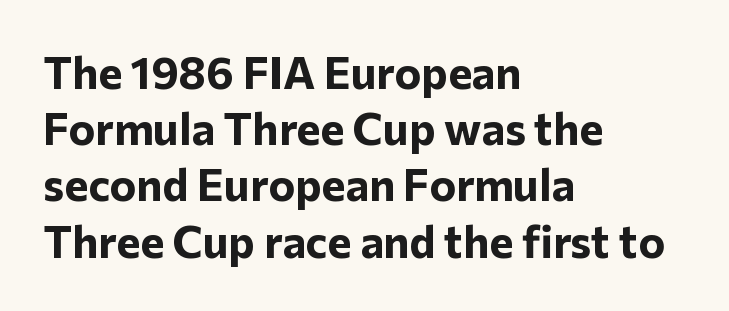
The image shows 45 px bold sans-serif type, upright; set left-aligned, normal line spacing (1.25x), normal letter spacing, not underlined; low stroke contrast and a medium x-height.
